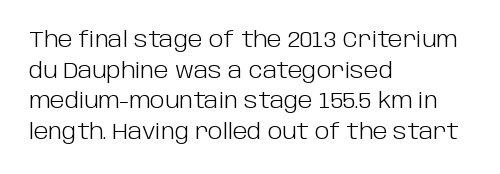
Q: Is the text bold? A: No.
Q: Is the text italic (slanted)? A: No, it is upright.
Q: Is the text underlined? A: No.
Q: How is the paragraph aligned? A: Left-aligned.
Q: Is the spacing between letters normal or unusually wide? A: Normal.
Q: Is the spacing between lines tight, normal or loose? A: Normal.
